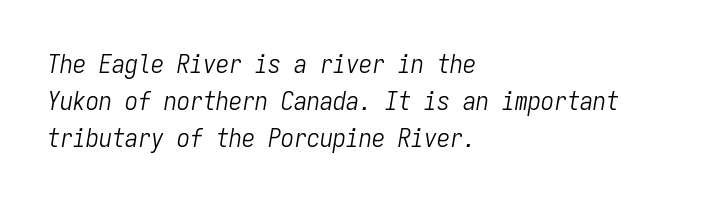
Q: Is the text bold? A: No.
Q: Is the text italic (slanted)? A: Yes, it leans right by about 9 degrees.
Q: Is the text underlined? A: No.
Q: How is the paragraph aligned? A: Left-aligned.
Q: Is the spacing between letters normal or unusually wide? A: Normal.
Q: Is the spacing between lines tight, normal or loose? A: Normal.
